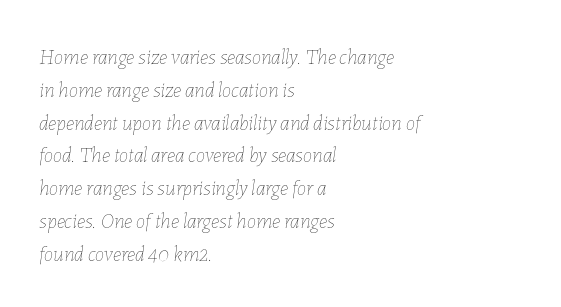
The image shows 21 px text type, italic (leaning right); set left-aligned, normal line spacing (1.56x), normal letter spacing, not underlined.
